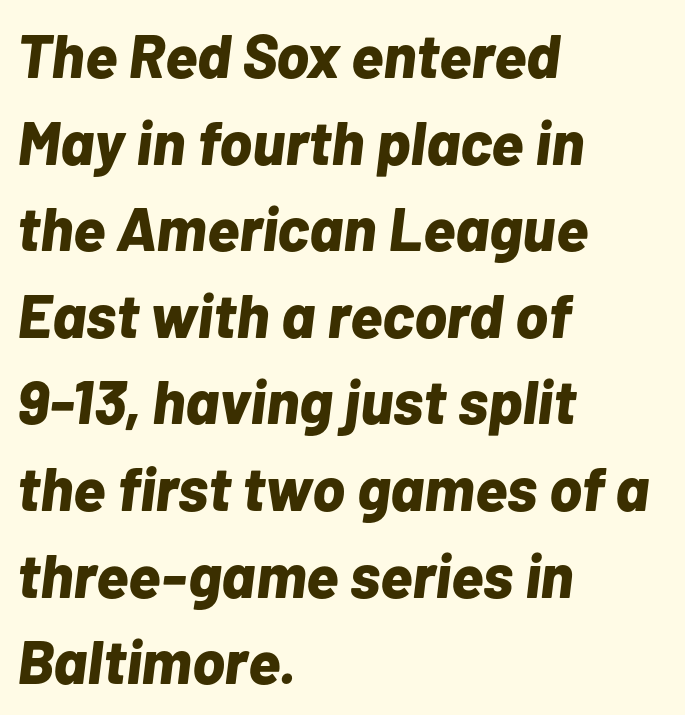
Has an underline been added? It has not. Character widths vary here, with narrow letters taking less room than wide ones. You could call the tracking neutral — neither tight nor loose. Strong, thick strokes mark this as bold type.
